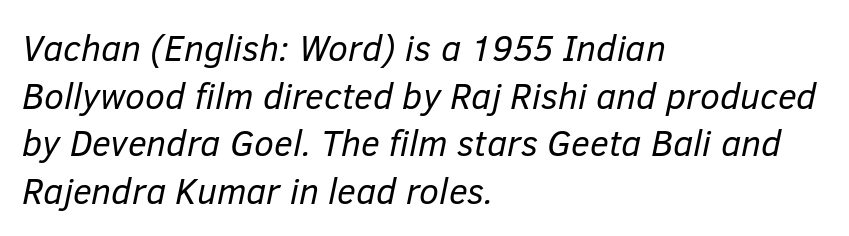
{"italic": "yes", "lean": "right", "slant_degrees": 12, "bold": "no", "weight": "regular", "width": "normal", "stroke_contrast": "low", "x_height": "medium", "monospaced": "no", "underline": "no", "align": "left", "line_spacing": "normal", "line_spacing_ratio": 1.32, "letter_spacing": "normal", "letter_spacing_em": 0.0, "glyph_px": 36}
